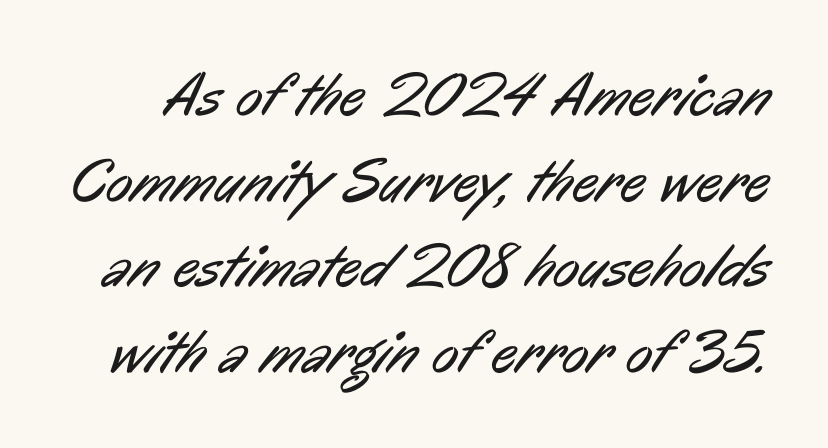
Q: Is the text bold? A: No.
Q: Is the typeface a serif or a sans-serif typeface? A: Sans-serif.
Q: Is the text underlined? A: No.
Q: Is the spacing between letters normal or unusually wide? A: Normal.
Q: Is the spacing between lines tight, normal or loose? A: Normal.
Q: Width (condensed, normal, or wide)? A: Condensed.
Q: Stroke contrast? A: Low.
Q: x-height? A: Medium.
Q: Monospaced? A: No.
